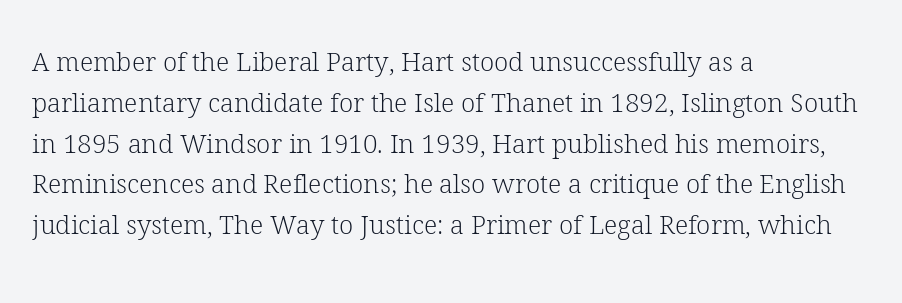
The gap between lines stays unmarked. No extra tracking has been applied to these lines. Does the leading feel generous? No, just average. Short and long lines alike share a common starting point at left.
